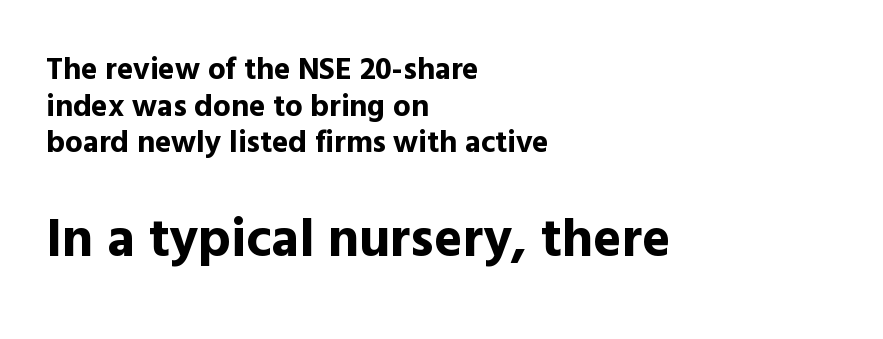
Nobody drew a line under any word here. This sample uses an upright cut, with every glyph sitting square on the baseline. Compared with typical body copy, the letter spacing here is the same. Top chunk: small. Bottom chunk: large.
